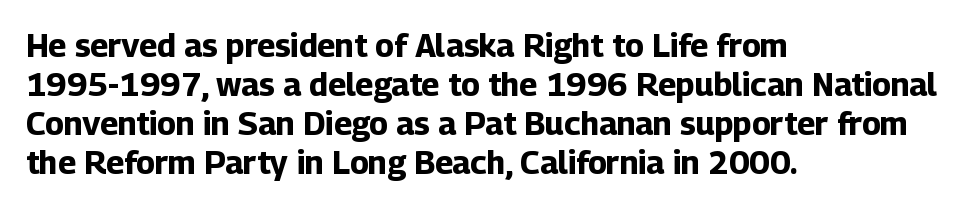
{"serif": "no", "italic": "no", "bold": "yes", "weight": "bold", "width": "normal", "stroke_contrast": "low", "x_height": "medium", "monospaced": "no", "underline": "no", "align": "left", "line_spacing_ratio": 1.22, "letter_spacing": "normal", "letter_spacing_em": 0.0, "glyph_px": 32}
